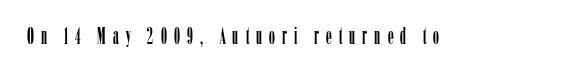
This is the regular roman posture of the typeface. This sample uses expanded letter spacing, leaving extra air between glyphs. Clear beneath every line of the passage.
